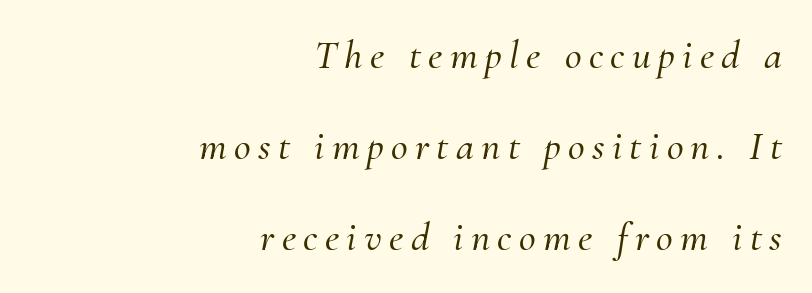
{"serif": "yes", "italic": "yes", "lean": "right", "slant_degrees": 10, "width": "normal", "stroke_contrast": "medium", "x_height": "small", "monospaced": "no", "underline": "no", "align": "right", "line_spacing": "loose", "line_spacing_ratio": 2.22, "glyph_px": 41}
